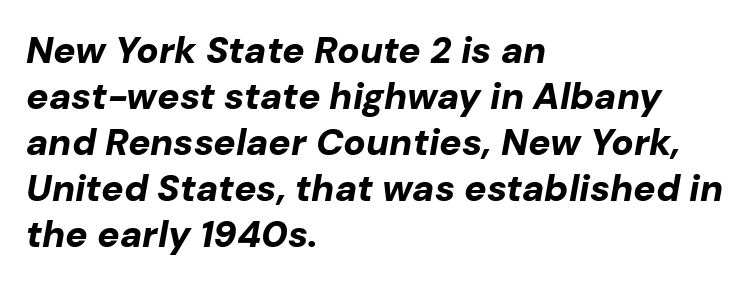
The image shows 37 px bold type, italic (leaning right); set left-aligned, line spacing 1.24x, normal letter spacing, not underlined; low stroke contrast and a medium x-height.
